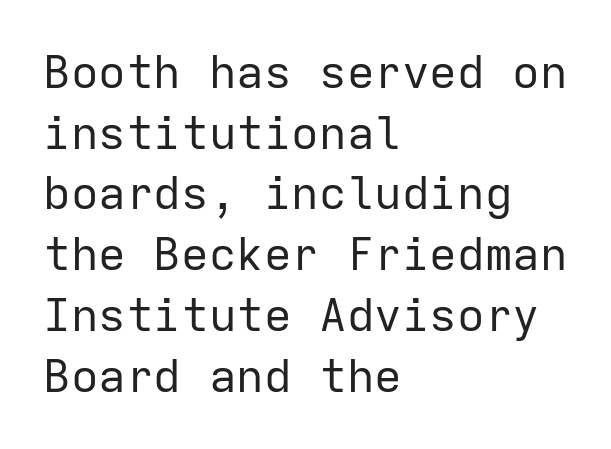
The image shows 46 px regular-weight sans-serif type, upright, monospaced; set left-aligned, normal line spacing (1.32x), normal letter spacing, not underlined; low stroke contrast and a medium x-height.
